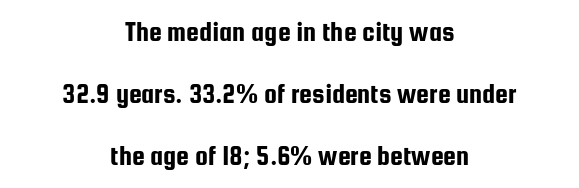
The image shows 29 px condensed sans-serif type, upright; set centered, loose line spacing (2.14x), normal letter spacing, not underlined; low stroke contrast and a medium x-height.
